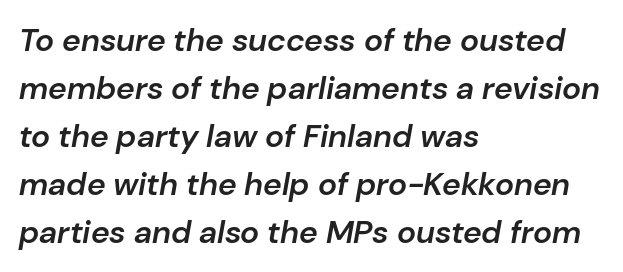
Notice how descenders clear the ascenders below comfortably — that's standard leading. Which margin do the lines hug? The left one — the right edge is uneven. The whole block is typeset with a tilt. Here the designer chose a conventional face with non-uniform glyph widths. This is moderately heavy type, rendered in semibold. Only glyphs here, with clear space below each row.
